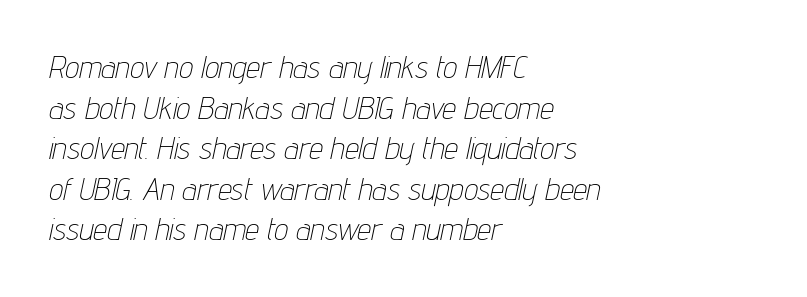
{"italic": "yes", "lean": "right", "slant_degrees": 12, "bold": "no", "weight": "thin", "width": "condensed", "stroke_contrast": "low", "x_height": "medium", "monospaced": "no", "underline": "no", "align": "left", "line_spacing": "normal", "line_spacing_ratio": 1.31, "letter_spacing": "normal", "letter_spacing_em": 0.0, "glyph_px": 31}
